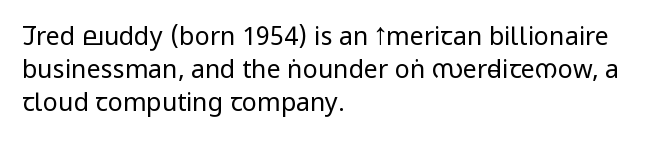
The image shows 25 px text type, upright; set left-aligned, normal line spacing (1.33x), normal letter spacing, not underlined.
